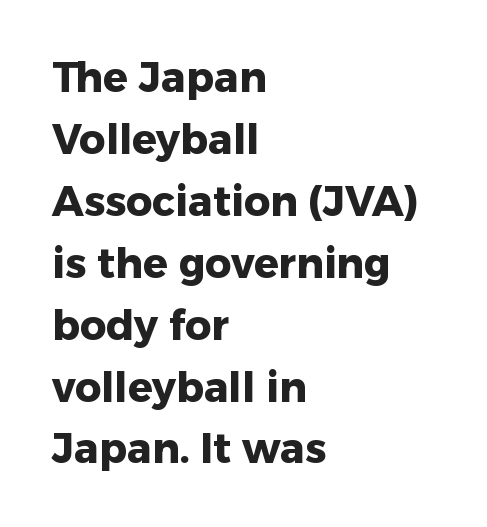
The image shows 41 px heavy sans-serif type, upright; set left-aligned, normal line spacing (1.51x), normal letter spacing, not underlined; low stroke contrast and a medium x-height.
